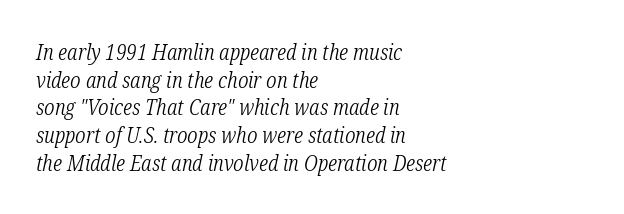
{"italic": "yes", "lean": "right", "slant_degrees": 12, "bold": "no", "underline": "no", "align": "left", "line_spacing": "normal", "line_spacing_ratio": 1.26, "letter_spacing": "normal", "letter_spacing_em": 0.0, "glyph_px": 22}
